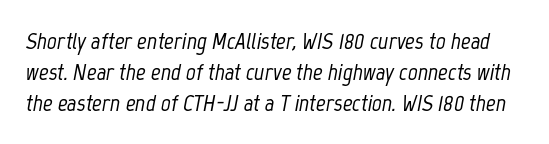
The image shows 24 px text type, italic (leaning right); set normal line spacing (1.29x), normal letter spacing, not underlined.
